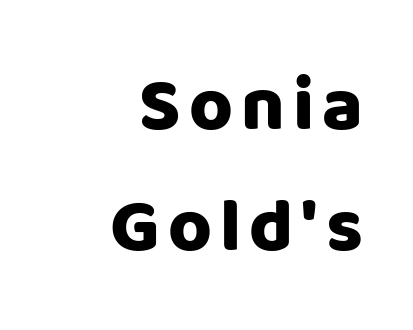
Plain, unruled lines of type. The rendering uses natural spacing where letterforms have individual widths. Are there feet on the stems? There aren't — it's a sans. The passage is arranged like a letterhead date or caption credit — flush right.
